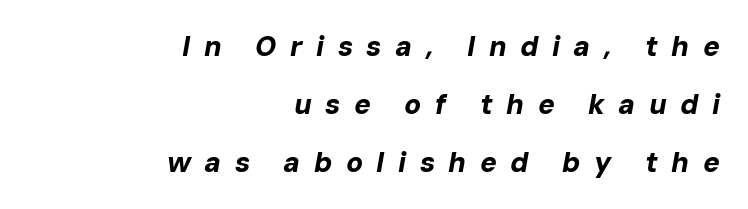
The image shows 28 px bold type, italic (leaning right); set right-aligned, loose line spacing (2.07x), unusually wide letter spacing (+0.48 em), not underlined; low stroke contrast and a medium x-height.
